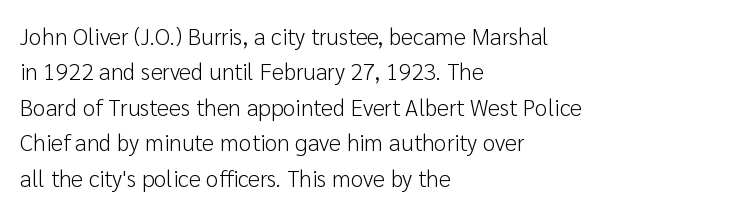
The face looks like a standard text weight, possibly lighter. Vertical strokes here are truly vertical. These lines keep a tight, regular rhythm from letter to letter. Leading matches the norm, producing a regular column. Left-aligned paragraph, ragged on the right. The space directly below the letters is spotless.
